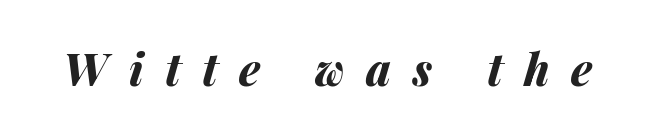
{"italic": "yes", "lean": "right", "slant_degrees": 14, "bold": "yes", "weight": "bold", "width": "normal", "stroke_contrast": "medium", "x_height": "medium", "monospaced": "no", "underline": "no", "letter_spacing": "wide", "letter_spacing_em": 0.49, "glyph_px": 44}
